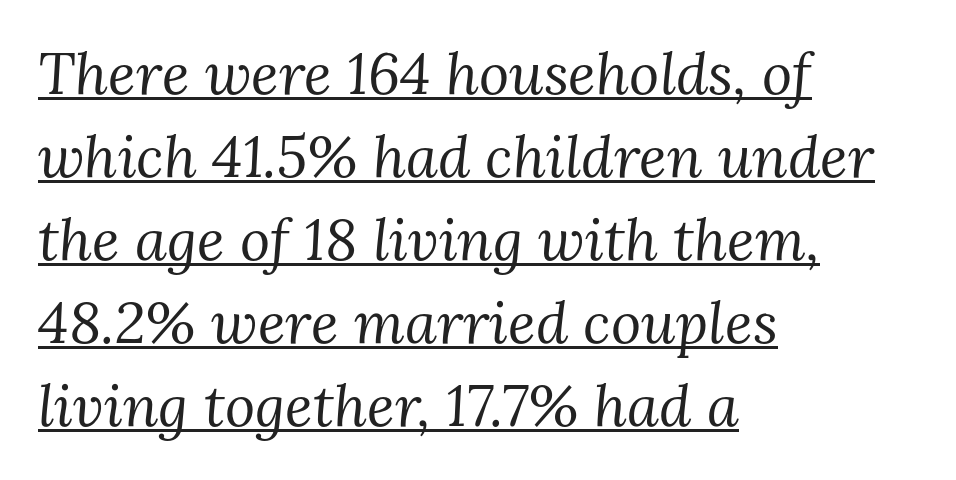
Q: Is the text bold? A: No.
Q: Is the text italic (slanted)? A: Yes, it leans right by about 3 degrees.
Q: Is the typeface a serif or a sans-serif typeface? A: Serif.
Q: Is the text underlined? A: Yes.
Q: How is the paragraph aligned? A: Left-aligned.
Q: Is the spacing between letters normal or unusually wide? A: Normal.
Q: Is the spacing between lines tight, normal or loose? A: Normal.
Q: Width (condensed, normal, or wide)? A: Normal.
Q: Stroke contrast? A: Medium.
Q: x-height? A: Medium.
Q: Monospaced? A: No.
